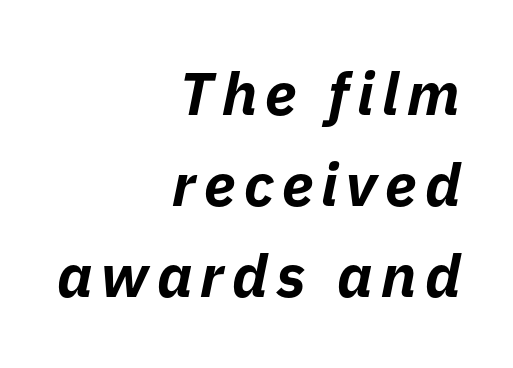
Q: Is the text bold? A: Yes.
Q: Is the text italic (slanted)? A: Yes, it leans right by about 11 degrees.
Q: Is the text underlined? A: No.
Q: How is the paragraph aligned? A: Right-aligned.
Q: Is the spacing between lines tight, normal or loose? A: Normal.
Q: Width (condensed, normal, or wide)? A: Normal.
Q: Stroke contrast? A: Low.
Q: x-height? A: Medium.
Q: Monospaced? A: No.
